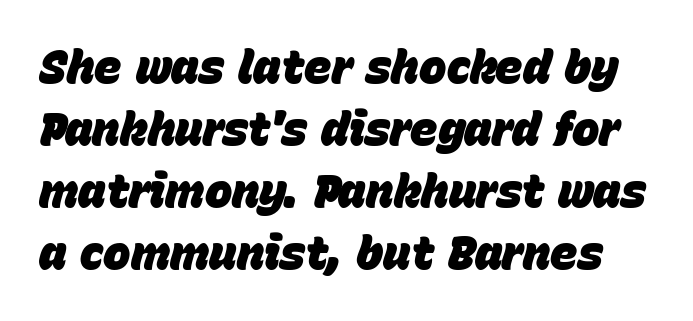
Q: Is the text bold? A: Yes.
Q: Is the text italic (slanted)? A: Yes, it leans right by about 15 degrees.
Q: Is the text underlined? A: No.
Q: Is the spacing between letters normal or unusually wide? A: Normal.
Q: Is the spacing between lines tight, normal or loose? A: Normal.
Q: Width (condensed, normal, or wide)? A: Normal.
Q: Stroke contrast? A: Low.
Q: x-height? A: Large.
Q: Monospaced? A: No.
